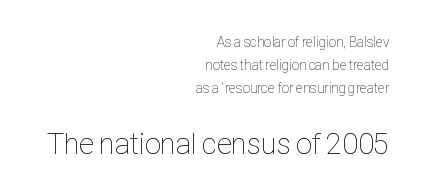
Is the letter spacing exaggerated? No — it looks like the ordinary default. Nothing heavy about these letters — not bold at all. Horizontal alignment here is rightward, an uncommon choice for prose. The passage shown begins with its smaller block and ends with its larger one. Underline: absent. Think of a printed novel: that variable character pitch is what you see here.
